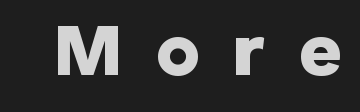
The image shows 75 px heavy sans-serif type, upright; set unusually wide letter spacing (+0.44 em), not underlined; low stroke contrast and a medium x-height.
